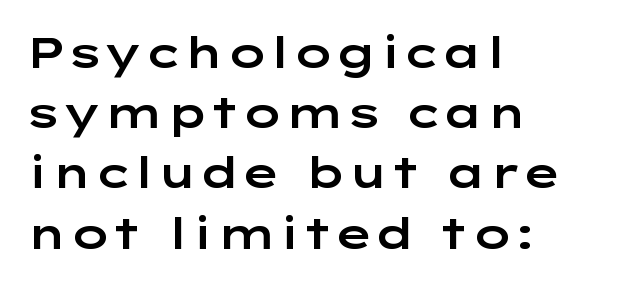
Q: Is the text italic (slanted)? A: No, it is upright.
Q: Is the typeface a serif or a sans-serif typeface? A: Sans-serif.
Q: Is the text underlined? A: No.
Q: How is the paragraph aligned? A: Left-aligned.
Q: Is the spacing between letters normal or unusually wide? A: Normal.
Q: Is the spacing between lines tight, normal or loose? A: Normal.
Q: Width (condensed, normal, or wide)? A: Wide.
Q: Stroke contrast? A: Low.
Q: x-height? A: Medium.
Q: Monospaced? A: No.
